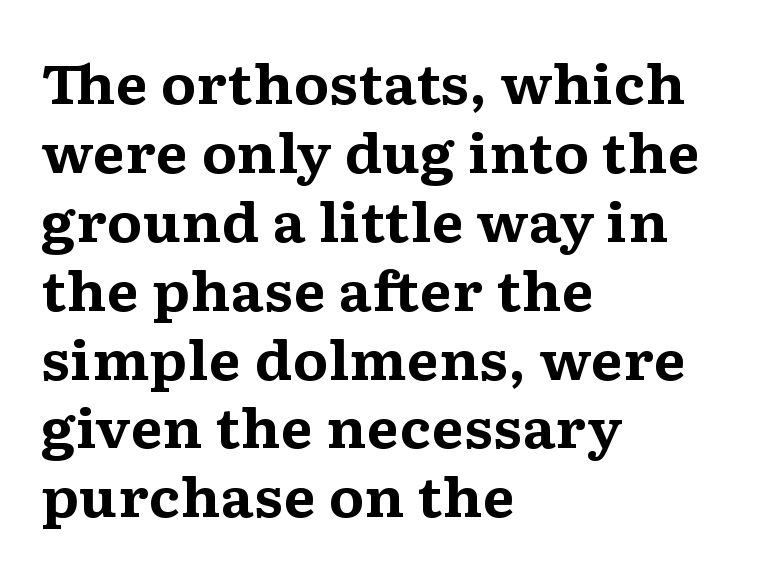
The image shows 53 px bold, wide serif type, upright; set left-aligned, normal line spacing (1.3x), normal letter spacing, not underlined; medium stroke contrast and a medium x-height.
